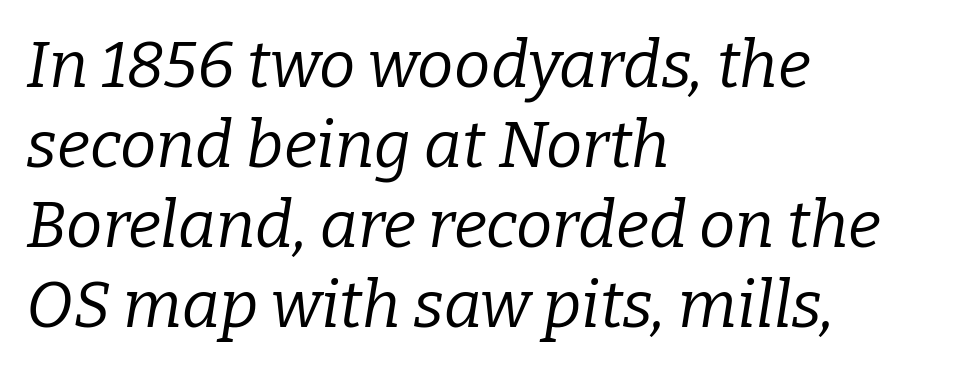
The image shows 65 px regular-weight serif type, italic (leaning right); set left-aligned, line spacing 1.23x, normal letter spacing, not underlined; low stroke contrast and a medium x-height.
